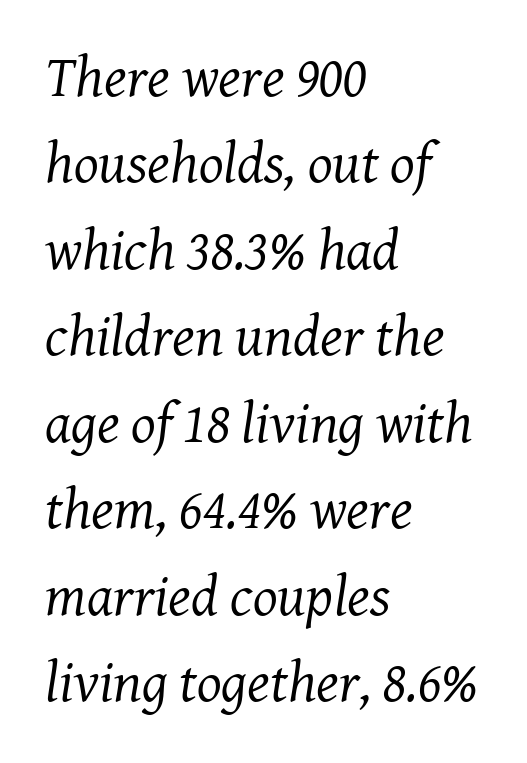
Q: Is the text bold? A: No.
Q: Is the text italic (slanted)? A: Yes, it leans right by about 8 degrees.
Q: Is the typeface a serif or a sans-serif typeface? A: Serif.
Q: Is the text underlined? A: No.
Q: How is the paragraph aligned? A: Left-aligned.
Q: Is the spacing between letters normal or unusually wide? A: Normal.
Q: Is the spacing between lines tight, normal or loose? A: Normal.
Q: Width (condensed, normal, or wide)? A: Normal.
Q: Stroke contrast? A: Medium.
Q: x-height? A: Medium.
Q: Monospaced? A: No.
